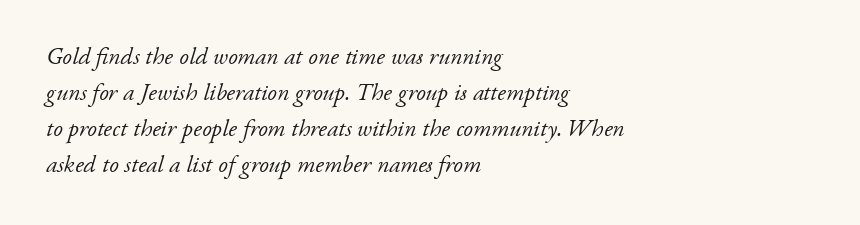
Caption: standard tracking, unaltered. Looking at the ascenders, they clearly lean. Glance below the letters and you will spot only blank space. In CSS terms this would be text-align: left. A typesetter would call this leading conventional body-copy spacing. A light-to-regular cut is what we see here.
